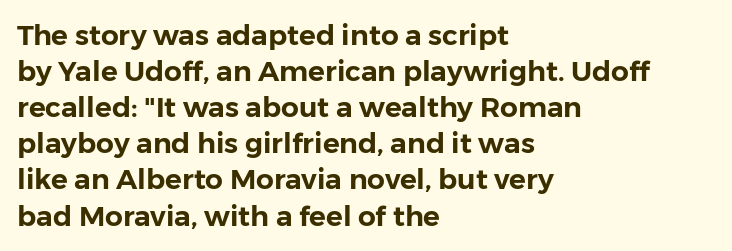
The image shows 28 px sans-serif type, upright; set left-aligned, normal line spacing (1.29x), normal letter spacing, not underlined; low stroke contrast and a medium x-height.
